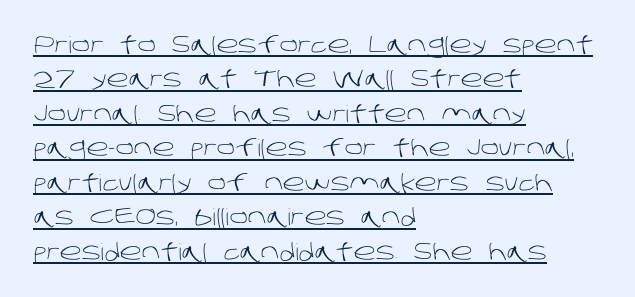
The tracking reads as untouched default to a designer's eye. Is there an underline? Yes — a line sits under the letters. The lines are quadded left. Leading matches the norm, producing a regular column. Weight: in the light-to-regular range.
